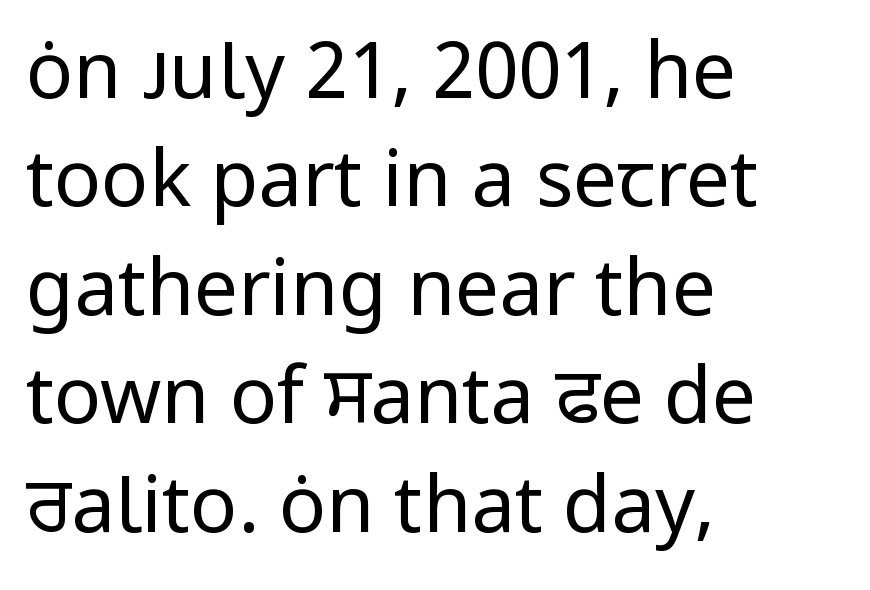
The image shows 78 px regular-weight sans-serif type, upright; set left-aligned, normal line spacing (1.39x), normal letter spacing, not underlined; low stroke contrast and a medium x-height.
